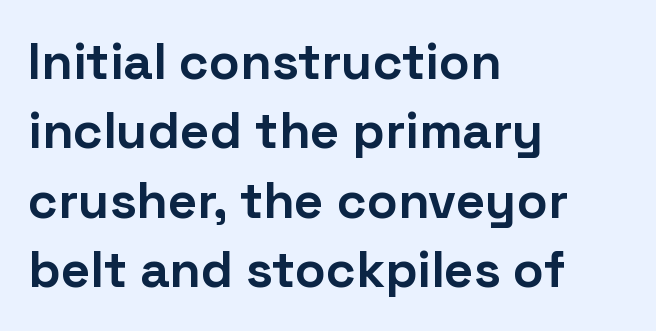
Q: Is the text bold? A: Yes.
Q: Is the text italic (slanted)? A: No, it is upright.
Q: Is the typeface a serif or a sans-serif typeface? A: Sans-serif.
Q: Is the text underlined? A: No.
Q: How is the paragraph aligned? A: Left-aligned.
Q: Is the spacing between letters normal or unusually wide? A: Normal.
Q: Is the spacing between lines tight, normal or loose? A: Normal.
Q: Width (condensed, normal, or wide)? A: Normal.
Q: Stroke contrast? A: Low.
Q: x-height? A: Medium.
Q: Monospaced? A: No.
